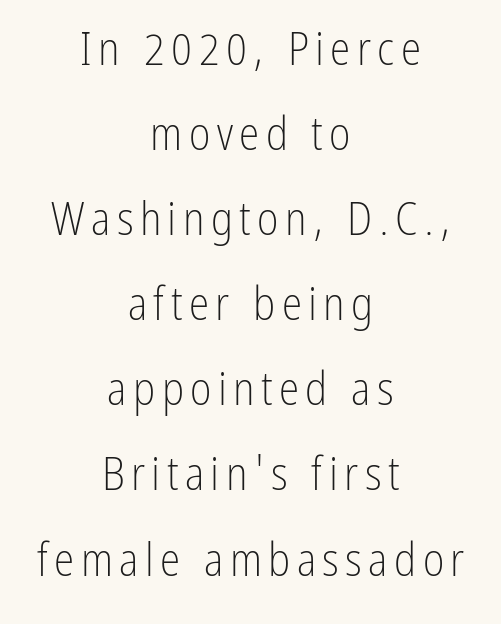
The image shows 46 px light, condensed sans-serif type, upright; set centered, line spacing 1.85x, not underlined; low stroke contrast and a medium x-height.
